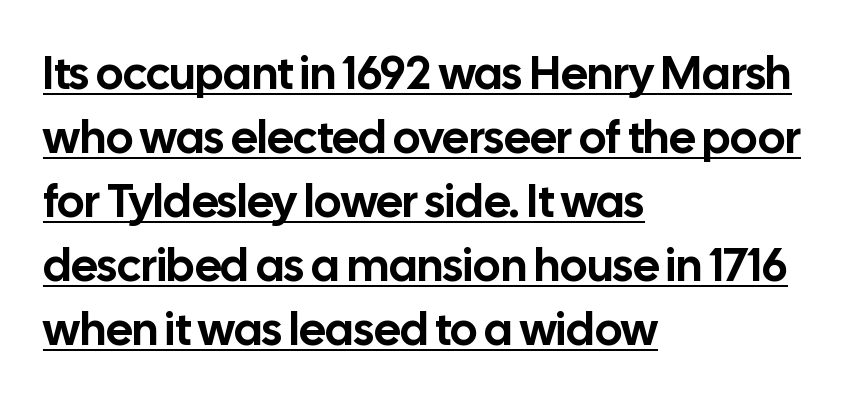
Q: Is the text italic (slanted)? A: No, it is upright.
Q: Is the typeface a serif or a sans-serif typeface? A: Sans-serif.
Q: Is the text underlined? A: Yes.
Q: How is the paragraph aligned? A: Left-aligned.
Q: Is the spacing between letters normal or unusually wide? A: Normal.
Q: Is the spacing between lines tight, normal or loose? A: Normal.
Q: Width (condensed, normal, or wide)? A: Normal.
Q: Stroke contrast? A: Low.
Q: x-height? A: Medium.
Q: Monospaced? A: No.
